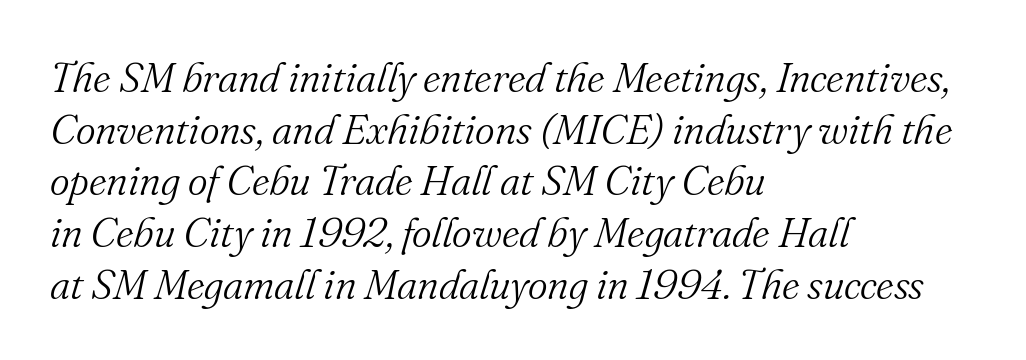
Q: Is the text bold? A: No.
Q: Is the text italic (slanted)? A: Yes, it leans right by about 16 degrees.
Q: Is the typeface a serif or a sans-serif typeface? A: Serif.
Q: Is the text underlined? A: No.
Q: How is the paragraph aligned? A: Left-aligned.
Q: Is the spacing between letters normal or unusually wide? A: Normal.
Q: Width (condensed, normal, or wide)? A: Normal.
Q: Stroke contrast? A: Medium.
Q: x-height? A: Small.
Q: Monospaced? A: No.
